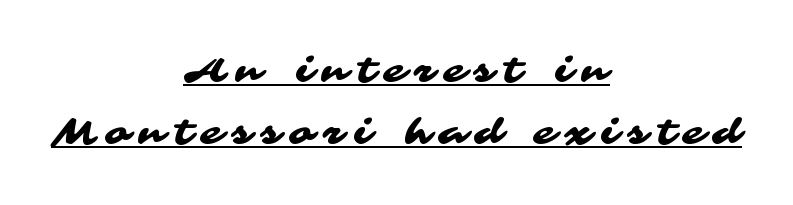
Q: Is the typeface a serif or a sans-serif typeface? A: Sans-serif.
Q: Is the text underlined? A: Yes.
Q: How is the paragraph aligned? A: Centered.
Q: Is the spacing between letters normal or unusually wide? A: Unusually wide.
Q: Width (condensed, normal, or wide)? A: Wide.
Q: Stroke contrast? A: Medium.
Q: x-height? A: Medium.
Q: Monospaced? A: No.
